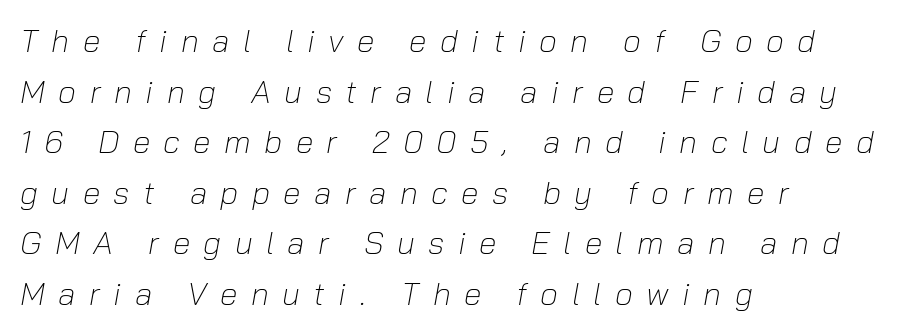
{"italic": "yes", "lean": "right", "slant_degrees": 10, "bold": "no", "weight": "light", "width": "normal", "stroke_contrast": "low", "x_height": "medium", "monospaced": "no", "underline": "no", "align": "left", "line_spacing": "normal", "line_spacing_ratio": 1.58, "letter_spacing": "wide", "letter_spacing_em": 0.42, "glyph_px": 32}
